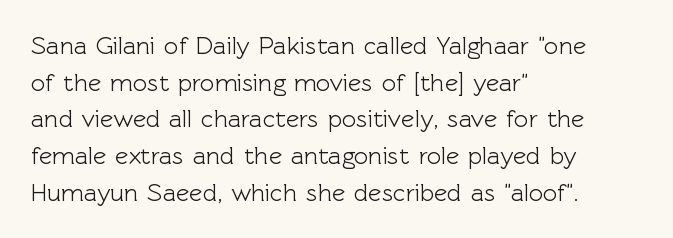
{"italic": "no", "underline": "no", "align": "left", "line_spacing": "normal", "line_spacing_ratio": 1.47, "letter_spacing": "normal", "letter_spacing_em": 0.0, "glyph_px": 25}
